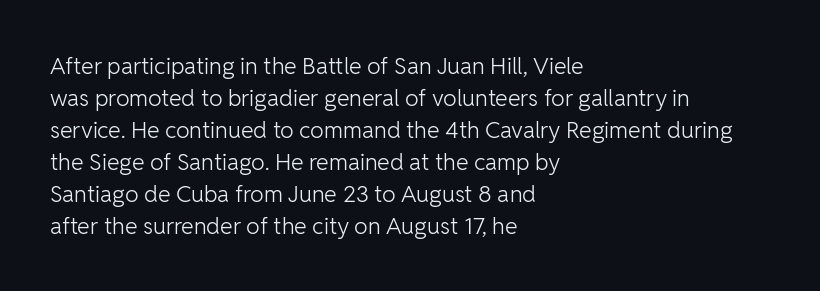
{"italic": "no", "bold": "no", "underline": "no", "align": "left", "line_spacing": "normal", "line_spacing_ratio": 1.39, "letter_spacing": "normal", "letter_spacing_em": 0.0, "glyph_px": 23}
